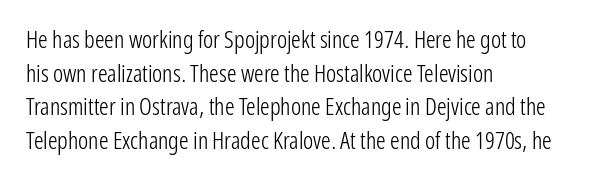
Q: Is the text bold? A: No.
Q: Is the text italic (slanted)? A: No, it is upright.
Q: Is the text underlined? A: No.
Q: How is the paragraph aligned? A: Left-aligned.
Q: Is the spacing between letters normal or unusually wide? A: Normal.
Q: Is the spacing between lines tight, normal or loose? A: Normal.
